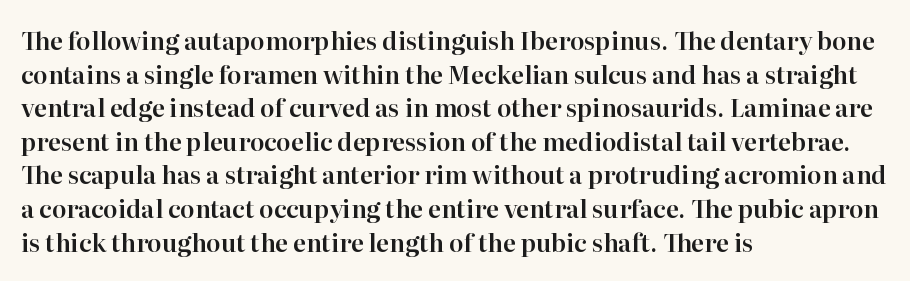
Leading matches the norm, producing a regular column. Every stem runs plumb, perpendicular to the baseline. Underline: absent. In CSS terms this would be text-align: left. Here the glyphs are tracked normally, forming tight word shapes.
